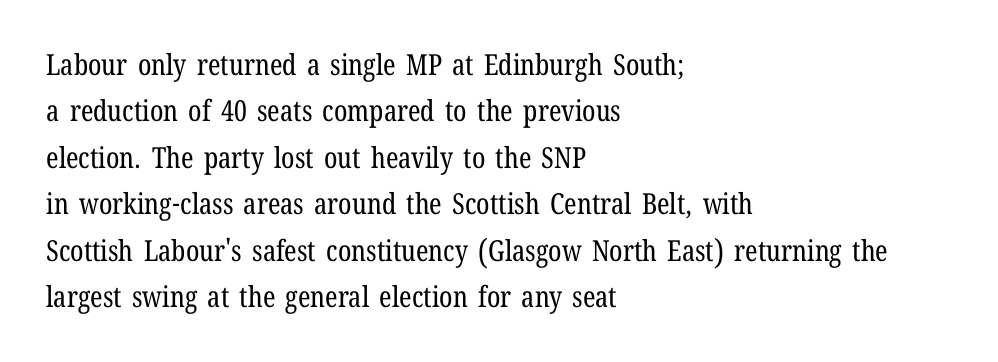
The image shows 29 px regular-weight, condensed serif type, upright; set left-aligned, normal line spacing (1.6x), normal letter spacing, not underlined; low stroke contrast and a medium x-height.
